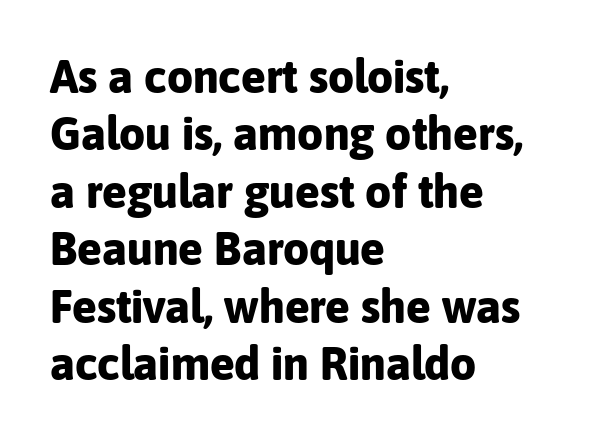
Which margin do the lines hug? The left one — the right edge is uneven. Decoration check: the copy has no underline. The typesetting leans heavy: a genuine bold. Do the characters align in a grid? No, the font is proportional.
